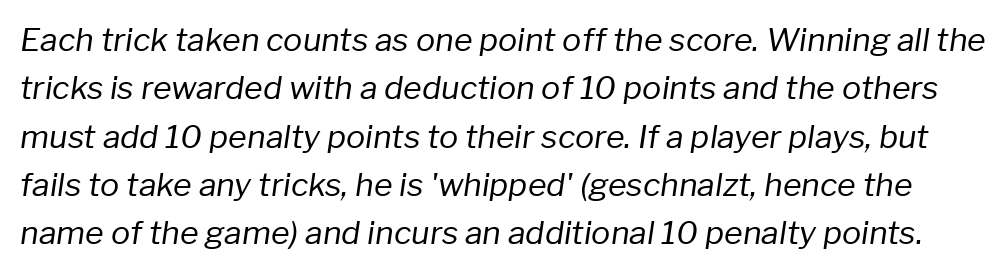
{"italic": "yes", "lean": "right", "slant_degrees": 8, "bold": "no", "weight": "regular", "width": "normal", "stroke_contrast": "low", "x_height": "medium", "monospaced": "no", "underline": "no", "line_spacing": "normal", "line_spacing_ratio": 1.51, "letter_spacing": "normal", "letter_spacing_em": 0.0, "glyph_px": 32}
